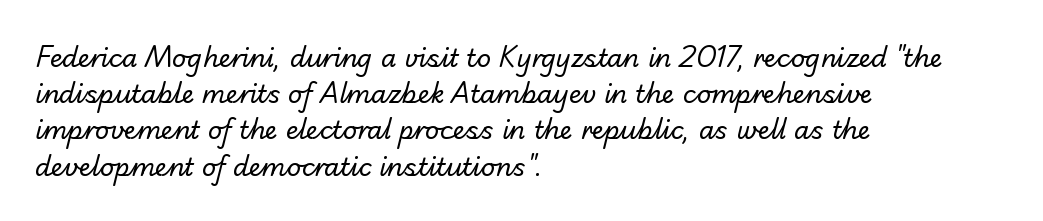
{"bold": "no", "underline": "no", "align": "left", "line_spacing": "normal", "line_spacing_ratio": 1.45, "letter_spacing": "normal", "letter_spacing_em": 0.0, "glyph_px": 25}
